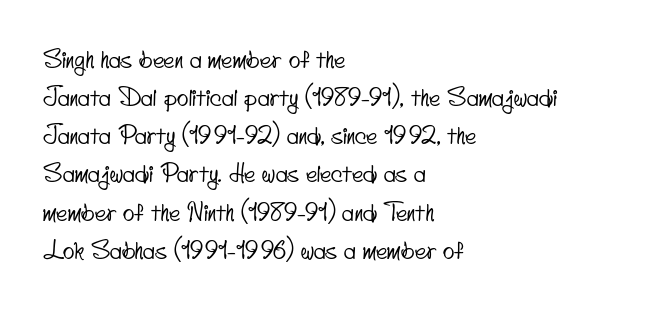
Q: Is the text underlined? A: No.
Q: How is the paragraph aligned? A: Left-aligned.
Q: Is the spacing between letters normal or unusually wide? A: Normal.
Q: Is the spacing between lines tight, normal or loose? A: Normal.
